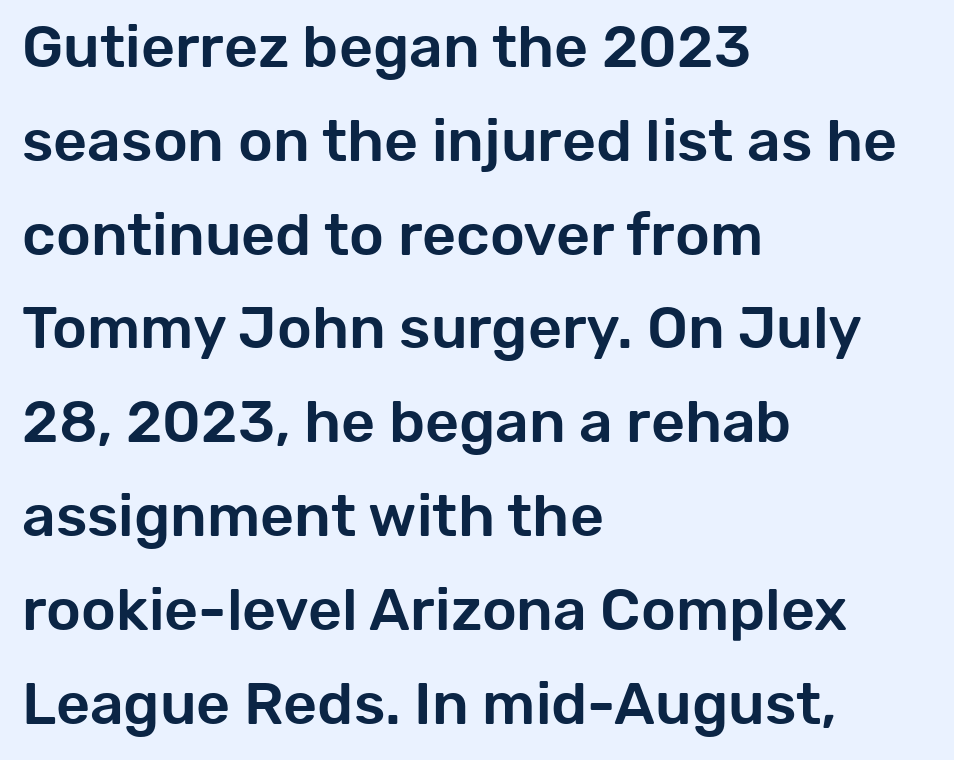
The lines sit at an ordinary, default distance from one another. Tracking here is standard; glyphs follow each other at the usual distance. Where is the straight margin? On the left. This sample has the flowing, uneven cadence of proportional lettering. The text was rendered using a sans face with plain stroke endings.
